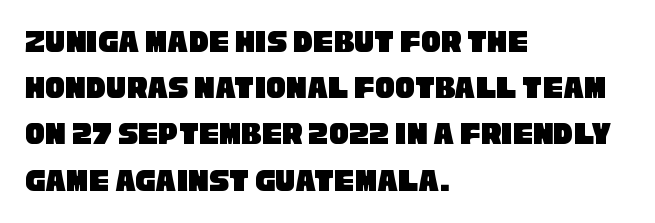
Q: Is the typeface a serif or a sans-serif typeface? A: Sans-serif.
Q: Is the text underlined? A: No.
Q: How is the paragraph aligned? A: Left-aligned.
Q: Is the spacing between letters normal or unusually wide? A: Normal.
Q: Is the spacing between lines tight, normal or loose? A: Normal.
Q: Width (condensed, normal, or wide)? A: Condensed.
Q: Stroke contrast? A: Low.
Q: x-height? A: Large.
Q: Monospaced? A: No.
